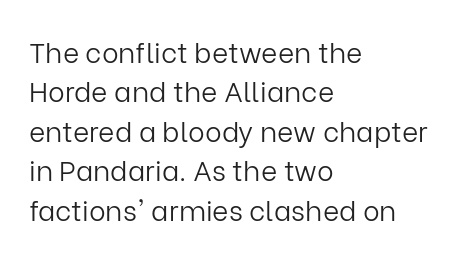
The image shows 28 px light sans-serif type, upright; set left-aligned, normal line spacing (1.41x), normal letter spacing, not underlined; low stroke contrast and a medium x-height.
